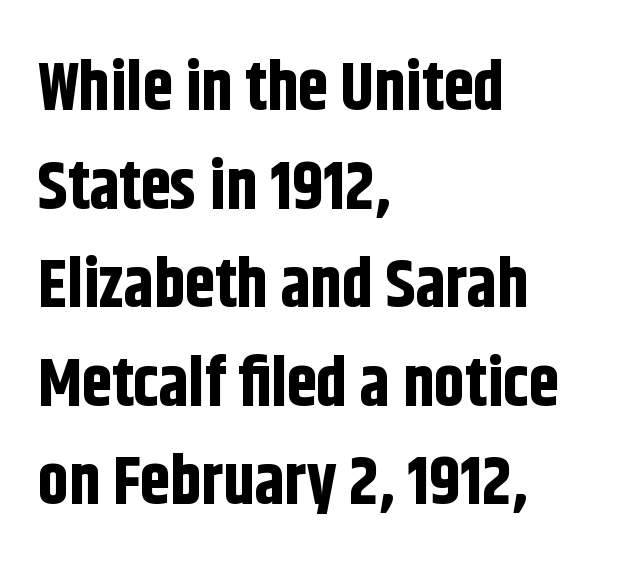
The image shows 68 px bold, condensed sans-serif type, upright; set left-aligned, normal line spacing (1.45x), normal letter spacing, not underlined; low stroke contrast and a large x-height.
